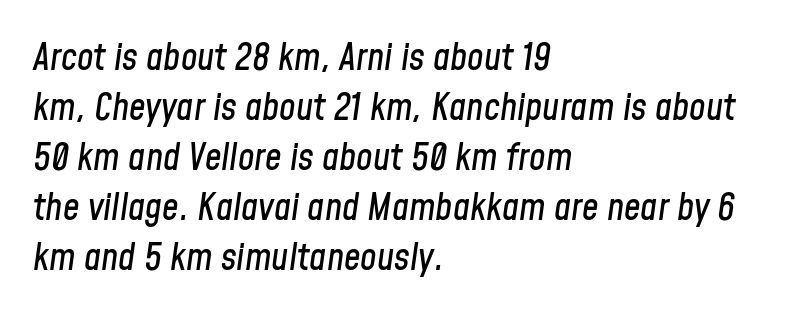
The image shows 37 px condensed type, italic (leaning right); set left-aligned, normal line spacing (1.35x), normal letter spacing, not underlined; low stroke contrast and a medium x-height.
